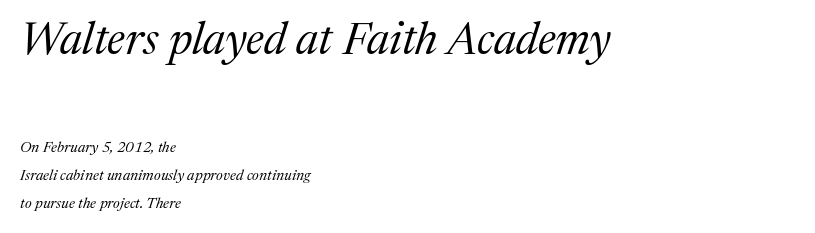
Q: Is the text bold? A: No.
Q: Is the text italic (slanted)? A: Yes, it leans right by about 17 degrees.
Q: Is the typeface a serif or a sans-serif typeface? A: Serif.
Q: Is the text underlined? A: No.
Q: How is the paragraph aligned? A: Left-aligned.
Q: Is the spacing between letters normal or unusually wide? A: Normal.
Q: Which block of text is set in a larger size, the first (top) or the second (bottom)? A: The first (top) one.
Q: Width (condensed, normal, or wide)? A: Normal.
Q: Stroke contrast? A: Medium.
Q: x-height? A: Medium.
Q: Monospaced? A: No.
